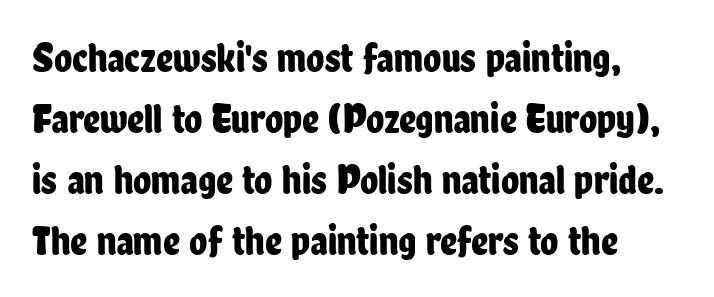
Q: Is the text italic (slanted)? A: No, it is upright.
Q: Is the typeface a serif or a sans-serif typeface? A: Sans-serif.
Q: Is the text underlined? A: No.
Q: Is the spacing between letters normal or unusually wide? A: Normal.
Q: Is the spacing between lines tight, normal or loose? A: Normal.
Q: Width (condensed, normal, or wide)? A: Condensed.
Q: Stroke contrast? A: Low.
Q: x-height? A: Medium.
Q: Monospaced? A: No.
